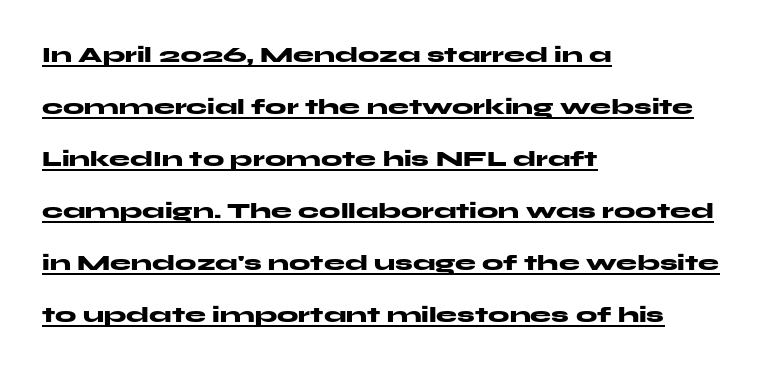
{"italic": "no", "bold": "yes", "underline": "yes", "align": "left", "line_spacing": "loose", "line_spacing_ratio": 2.48, "letter_spacing": "normal", "letter_spacing_em": 0.0, "glyph_px": 21}
